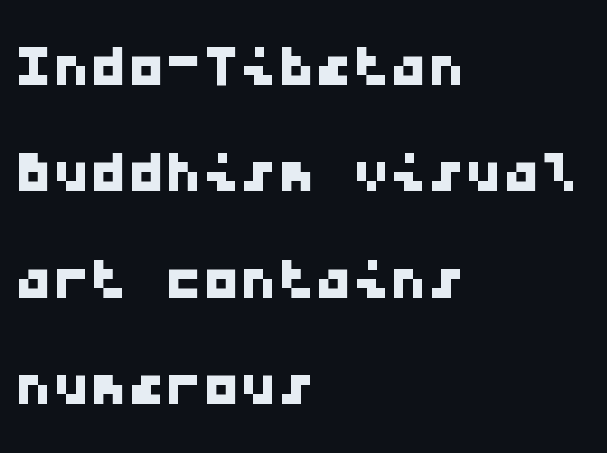
Q: Is the typeface a serif or a sans-serif typeface? A: Sans-serif.
Q: Is the text underlined? A: No.
Q: How is the paragraph aligned? A: Left-aligned.
Q: Is the spacing between letters normal or unusually wide? A: Normal.
Q: Is the spacing between lines tight, normal or loose? A: Normal.
Q: Width (condensed, normal, or wide)? A: Wide.
Q: Stroke contrast? A: Low.
Q: x-height? A: Medium.
Q: Monospaced? A: Yes.
